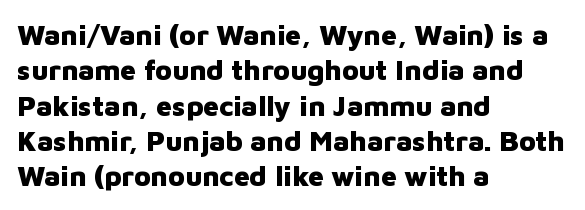
{"serif": "no", "italic": "no", "bold": "yes", "weight": "heavy", "width": "normal", "stroke_contrast": "low", "x_height": "medium", "monospaced": "no", "underline": "no", "align": "left", "line_spacing": "normal", "line_spacing_ratio": 1.26, "letter_spacing": "normal", "letter_spacing_em": 0.0, "glyph_px": 28}
